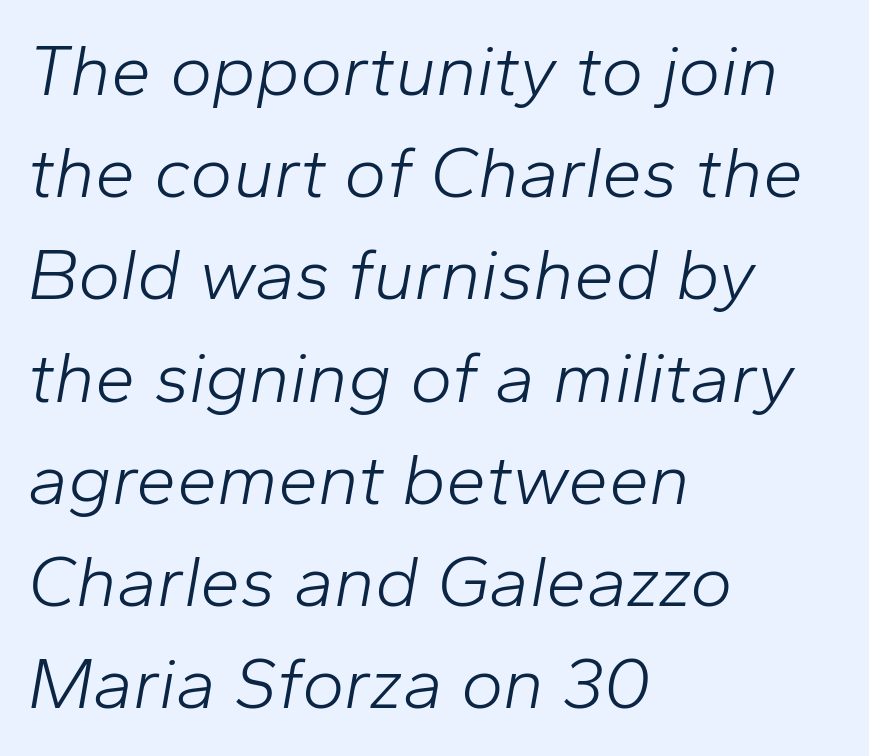
The image shows 72 px light type, italic (leaning right); set left-aligned, normal line spacing (1.42x), normal letter spacing, not underlined; low stroke contrast and a medium x-height.
